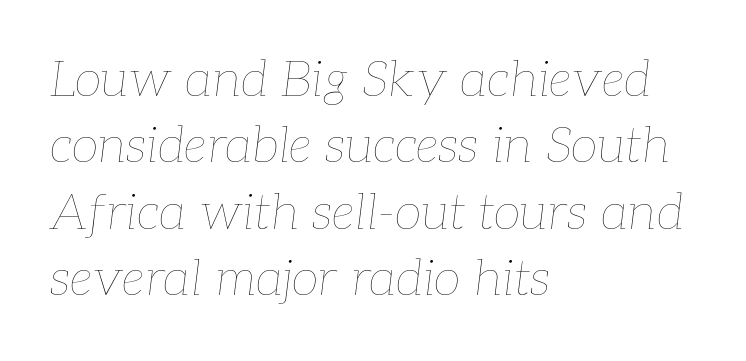
Quick note: italic. Note the varied advance widths — an 'i' is clearly narrower than an 'm'. Look at the tracking — it's just the regular setting, nothing added. Counters stay open thanks to moderate or lighter strokes. Each new line begins a customary step beneath the previous one.
